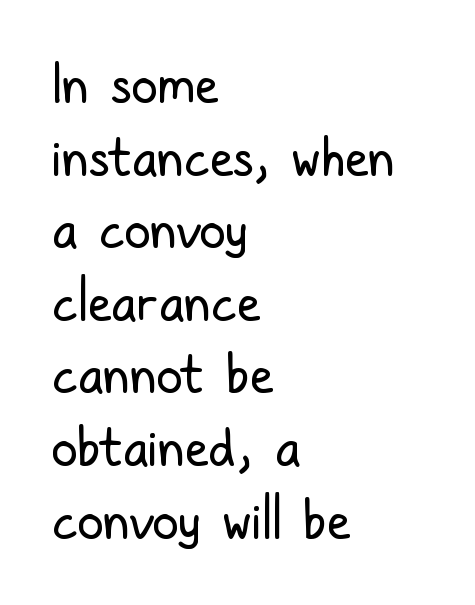
A student would call this left alignment; a typographer would say flush left, rag right. Check the space under the baseline: it is left empty. Evenly set lines give the paragraph a standard silhouette. Students, note that the glyphs here touch the page at normal intervals. Stems and bowls with no extra thickness — not bold.
